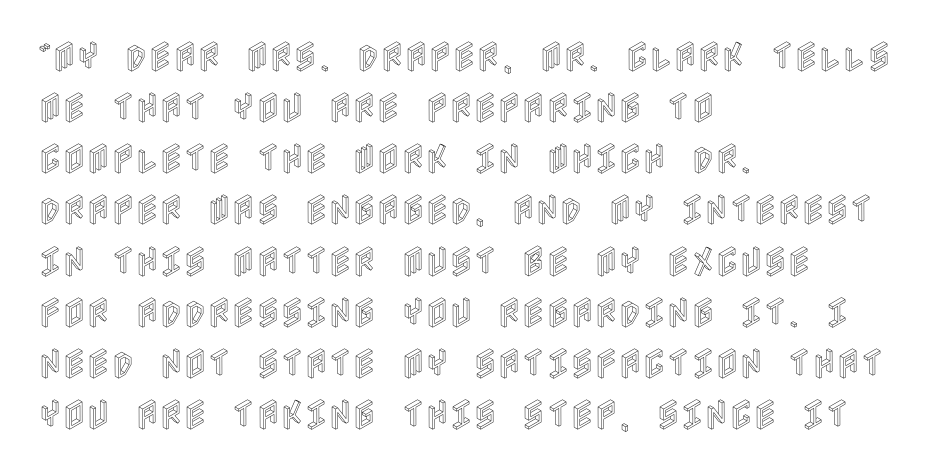
Q: Is the text italic (slanted)? A: No, it is upright.
Q: Is the text underlined? A: No.
Q: How is the paragraph aligned? A: Left-aligned.
Q: Is the spacing between letters normal or unusually wide? A: Normal.
Q: Is the spacing between lines tight, normal or loose? A: Normal.
Q: Width (condensed, normal, or wide)? A: Condensed.
Q: x-height? A: Large.
